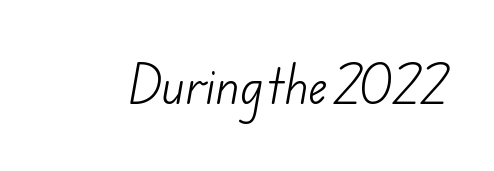
{"serif": "no", "bold": "no", "weight": "light", "width": "normal", "stroke_contrast": "low", "x_height": "small", "monospaced": "no", "underline": "no", "letter_spacing": "normal", "letter_spacing_em": 0.0, "glyph_px": 45}
